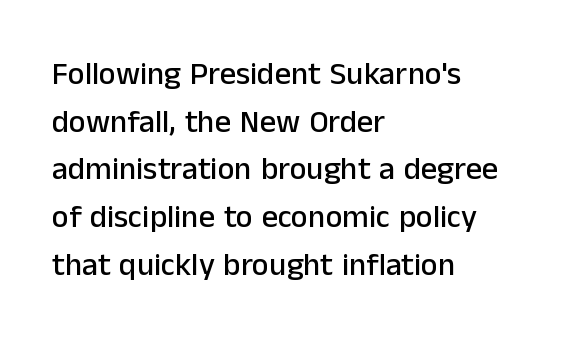
Ascenders rise straight up at ninety degrees. Horizontally, the lines are justified to the leading edge only. Interline gaps are of average width in this sample. Rule under the text: the space is simply empty. Nothing sits at the stroke ends, so this counts as sans-serif.
